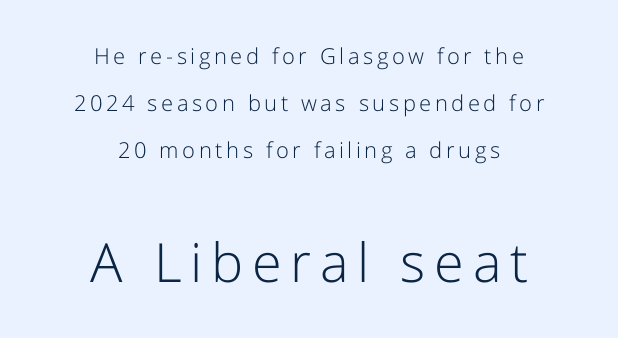
Stems and bowls with no extra thickness — not bold. When letters stand straight like this, we call the style roman or upright. Is this a fixed-width face? No — the glyphs have proportional, varying widths. Descenders are the only things crossing below the line. I'd call this a sans setting — the letters go barefoot. These two chunks differ in scale, with the bottom chunk taking the larger measure.
